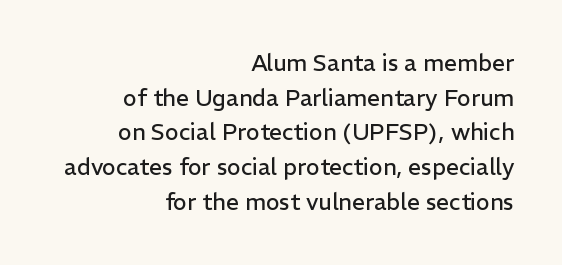
Q: Is the text bold? A: No.
Q: Is the text italic (slanted)? A: No, it is upright.
Q: Is the text underlined? A: No.
Q: How is the paragraph aligned? A: Right-aligned.
Q: Is the spacing between letters normal or unusually wide? A: Normal.
Q: Is the spacing between lines tight, normal or loose? A: Normal.
